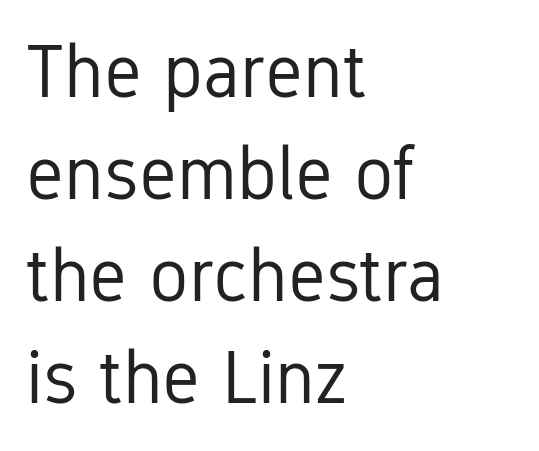
{"serif": "no", "italic": "no", "bold": "no", "weight": "regular", "width": "condensed", "stroke_contrast": "low", "x_height": "medium", "monospaced": "no", "underline": "no", "align": "left", "line_spacing": "normal", "line_spacing_ratio": 1.38, "letter_spacing": "normal", "letter_spacing_em": 0.0, "glyph_px": 74}
